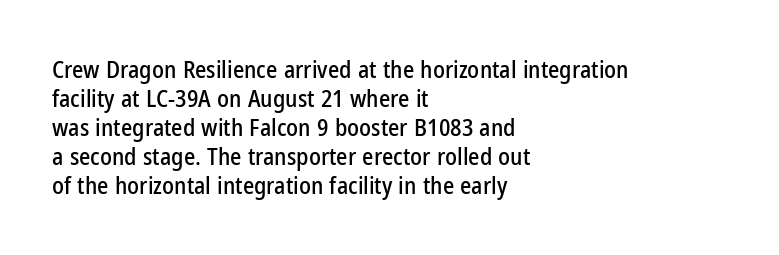
Q: Is the text italic (slanted)? A: No, it is upright.
Q: Is the text underlined? A: No.
Q: How is the paragraph aligned? A: Left-aligned.
Q: Is the spacing between letters normal or unusually wide? A: Normal.
